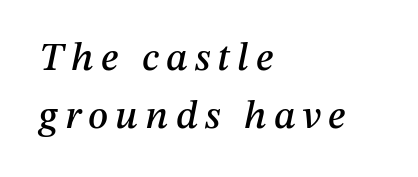
{"italic": "yes", "lean": "right", "slant_degrees": 12, "width": "normal", "stroke_contrast": "medium", "x_height": "medium", "monospaced": "no", "underline": "no", "align": "left", "line_spacing": "normal", "line_spacing_ratio": 1.44, "glyph_px": 40}
